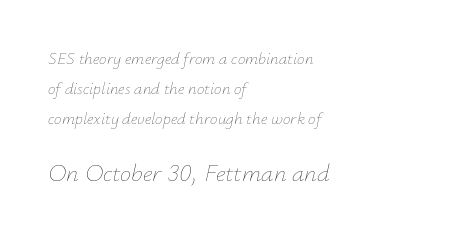
The image shows 25 px text type, italic (leaning right); set left-aligned, line spacing 1.77x, normal letter spacing, not underlined; the second (bottom) block is 1.47x larger.
